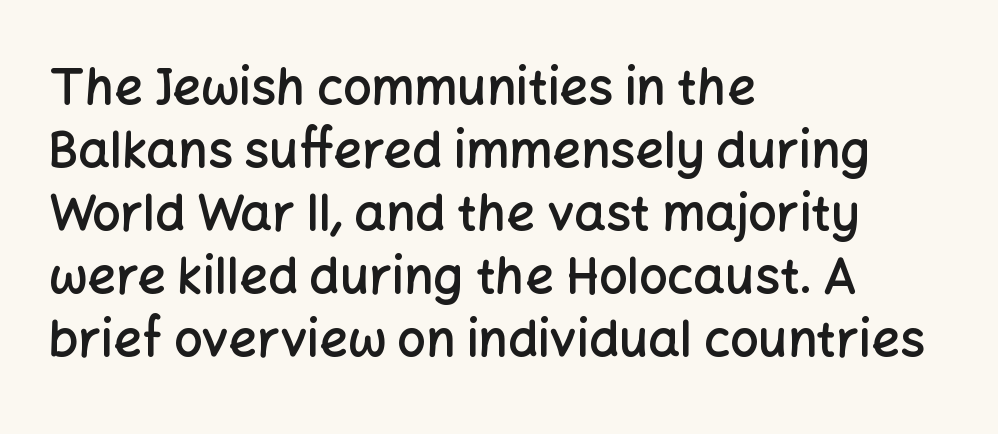
The image shows 50 px semibold sans-serif type, upright; set left-aligned, normal line spacing (1.26x), normal letter spacing, not underlined; low stroke contrast and a medium x-height.
